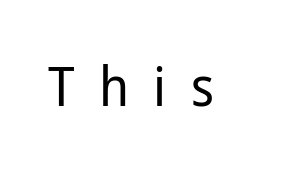
Q: Is the text bold? A: No.
Q: Is the text italic (slanted)? A: No, it is upright.
Q: Is the typeface a serif or a sans-serif typeface? A: Sans-serif.
Q: Is the text underlined? A: No.
Q: Is the spacing between letters normal or unusually wide? A: Unusually wide.
Q: Width (condensed, normal, or wide)? A: Normal.
Q: Stroke contrast? A: Low.
Q: x-height? A: Medium.
Q: Monospaced? A: No.
